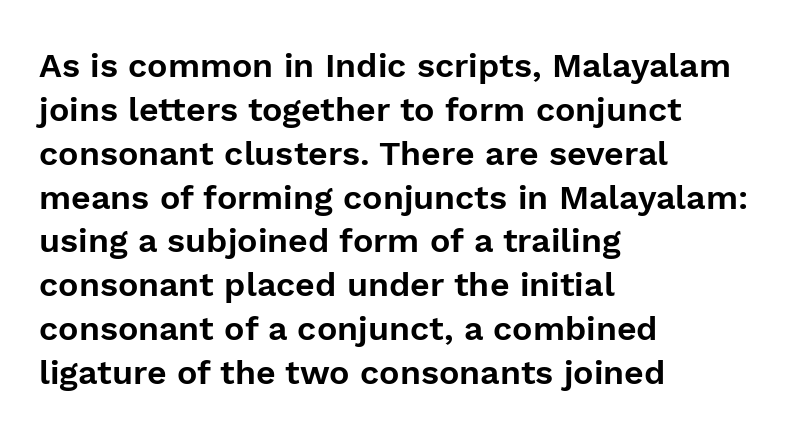
Italic: no, the glyphs are upright roman. The space beneath each line is pristine and unruled. Summary of vertical rhythm: regular, with standard interline spacing. These lines are composed in type without serifs. Visually the block forms a straight wall on the left and a jagged coastline on the right. Proportional: the letters do not fall into vertical columns.
